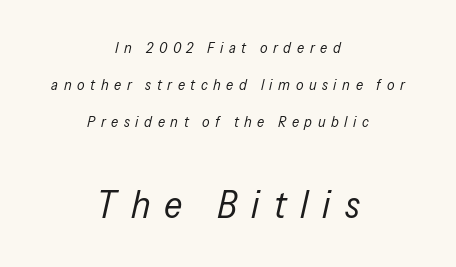
The image shows 38 px regular-weight, condensed type, italic (leaning right); set centered, loose line spacing (2.47x), unusually wide letter spacing (+0.37 em), not underlined; the second (bottom) block is 2.53x larger; low stroke contrast and a medium x-height.
